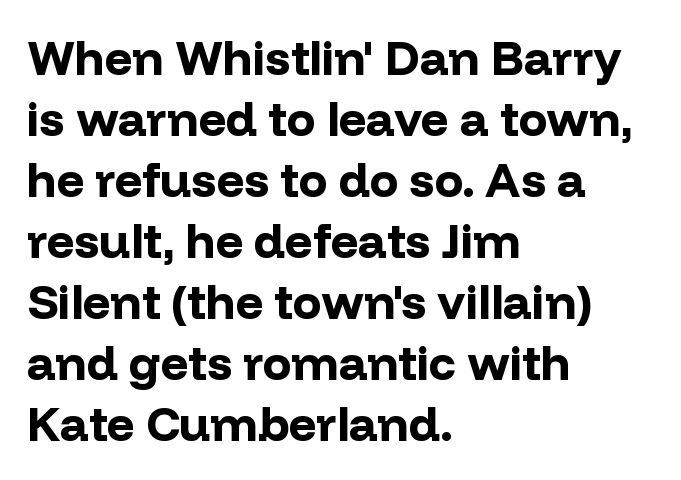
The image shows 48 px bold sans-serif type, upright; set left-aligned, normal line spacing (1.27x), normal letter spacing, not underlined; low stroke contrast and a medium x-height.
